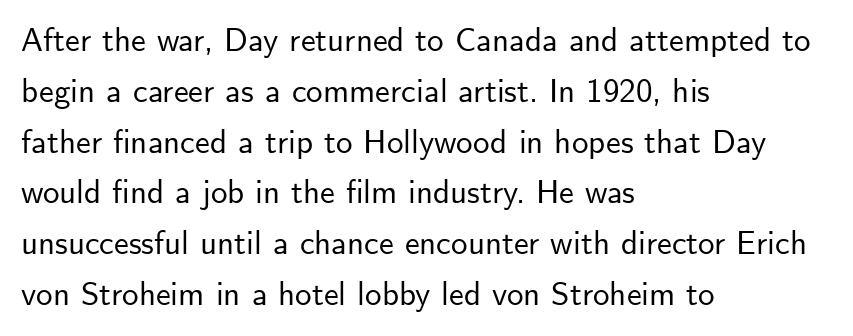
The glyphs are unaccompanied by any horizontal stroke below them. This sample uses an upright cut, with every glyph sitting square on the baseline. Typographically, this falls in the sans-serif category. Glyph-to-glyph distance matches everyday printed text. The face used here is proportionally spaced, like ordinary book or web type. Every row of glyphs begins at an identical x-position on the left.
